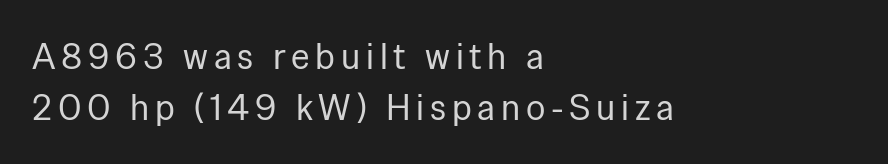
Q: Is the text bold? A: No.
Q: Is the text italic (slanted)? A: No, it is upright.
Q: Is the typeface a serif or a sans-serif typeface? A: Sans-serif.
Q: Is the text underlined? A: No.
Q: How is the paragraph aligned? A: Left-aligned.
Q: Is the spacing between lines tight, normal or loose? A: Normal.
Q: Width (condensed, normal, or wide)? A: Normal.
Q: Stroke contrast? A: Low.
Q: x-height? A: Medium.
Q: Monospaced? A: No.
